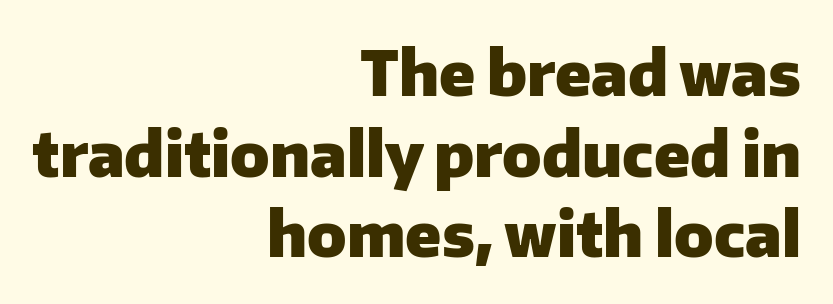
{"serif": "no", "italic": "no", "bold": "yes", "weight": "heavy", "width": "normal", "stroke_contrast": "low", "x_height": "medium", "monospaced": "no", "underline": "no", "align": "right", "line_spacing": "normal", "line_spacing_ratio": 1.3, "letter_spacing": "normal", "letter_spacing_em": 0.0, "glyph_px": 62}
